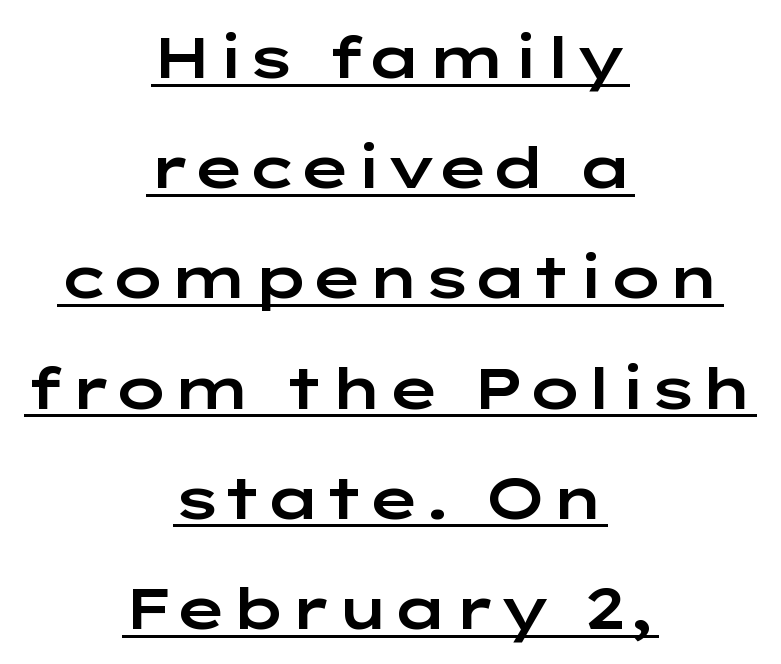
These lines were composed using upright roman letters. The passage shown is typed in a proportional face where columns would drift. No feet cap the strokes, marking this as sans-serif type. The designer dialed line spacing up above the default. Between one letter and the next there's only the usual sliver of space.
